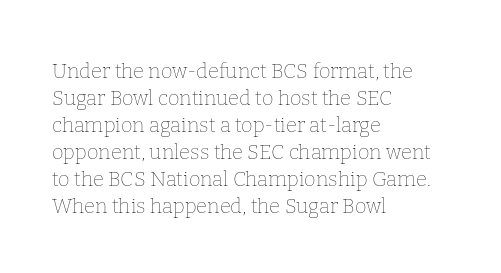
The image shows 20 px text type, upright; set left-aligned, normal line spacing (1.35x), normal letter spacing, not underlined.
